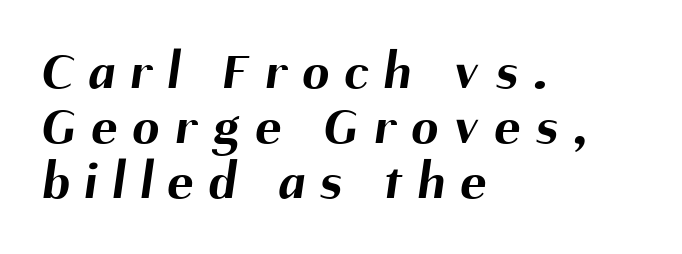
Q: Is the text bold? A: Yes.
Q: Is the typeface a serif or a sans-serif typeface? A: Sans-serif.
Q: Is the text underlined? A: No.
Q: How is the paragraph aligned? A: Left-aligned.
Q: Is the spacing between letters normal or unusually wide? A: Unusually wide.
Q: Is the spacing between lines tight, normal or loose? A: Tight.
Q: Width (condensed, normal, or wide)? A: Normal.
Q: Stroke contrast? A: Medium.
Q: x-height? A: Medium.
Q: Monospaced? A: No.
